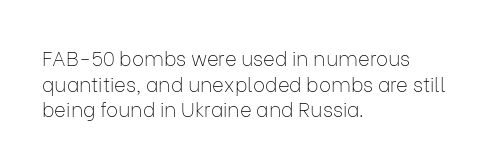
The image shows 20 px text type, upright; set left-aligned, normal line spacing (1.28x), normal letter spacing, not underlined.
